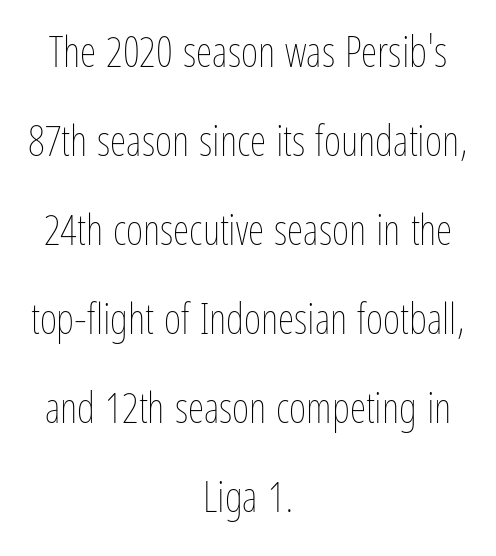
{"italic": "no", "bold": "no", "weight": "thin", "width": "condensed", "stroke_contrast": "low", "x_height": "medium", "monospaced": "no", "underline": "no", "align": "center", "line_spacing": "loose", "line_spacing_ratio": 2.12, "letter_spacing": "normal", "letter_spacing_em": 0.0, "glyph_px": 42}
